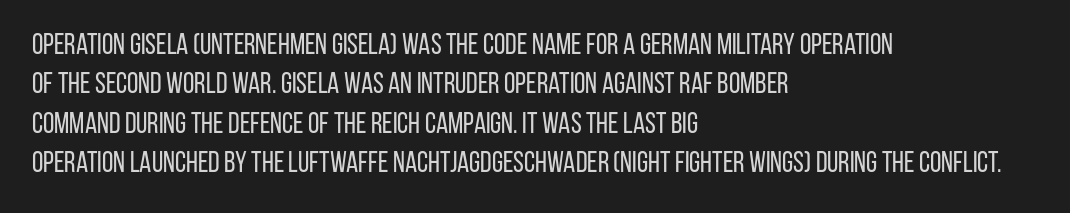
The image shows 29 px regular-weight, condensed sans-serif type, upright; set left-aligned, normal line spacing (1.36x), normal letter spacing, not underlined; low stroke contrast and a large x-height.
